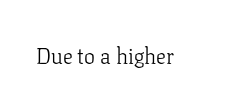
{"italic": "no", "bold": "no", "underline": "no", "letter_spacing": "normal", "letter_spacing_em": 0.0, "glyph_px": 22}
